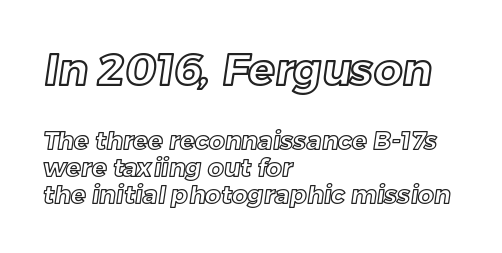
{"width": "normal", "x_height": "medium", "monospaced": "no", "underline": "no", "align": "left", "line_spacing": "tight", "line_spacing_ratio": 1.08, "letter_spacing": "normal", "letter_spacing_em": 0.0, "larger_block": "first", "size_ratio": 1.76, "glyph_px": 44}
